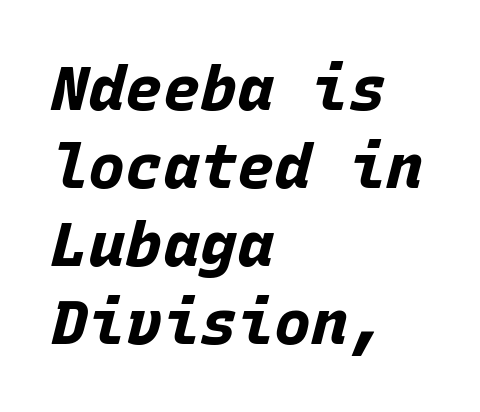
Q: Is the text bold? A: Yes.
Q: Is the text italic (slanted)? A: Yes, it leans right by about 15 degrees.
Q: Is the text underlined? A: No.
Q: How is the paragraph aligned? A: Left-aligned.
Q: Is the spacing between letters normal or unusually wide? A: Normal.
Q: Is the spacing between lines tight, normal or loose? A: Normal.
Q: Width (condensed, normal, or wide)? A: Normal.
Q: Stroke contrast? A: Low.
Q: x-height? A: Large.
Q: Monospaced? A: Yes.
